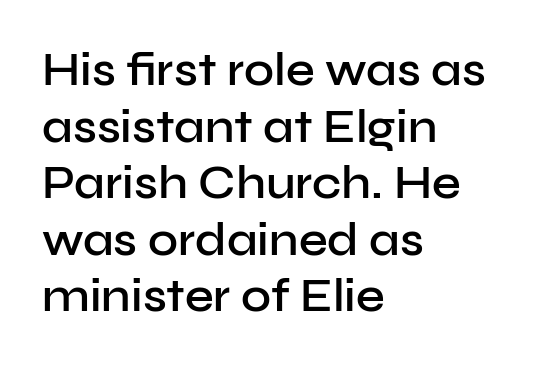
{"serif": "no", "italic": "no", "bold": "semi", "weight": "semibold", "width": "normal", "stroke_contrast": "low", "x_height": "medium", "monospaced": "no", "underline": "no", "align": "left", "line_spacing_ratio": 1.23, "letter_spacing": "normal", "letter_spacing_em": 0.0, "glyph_px": 46}
